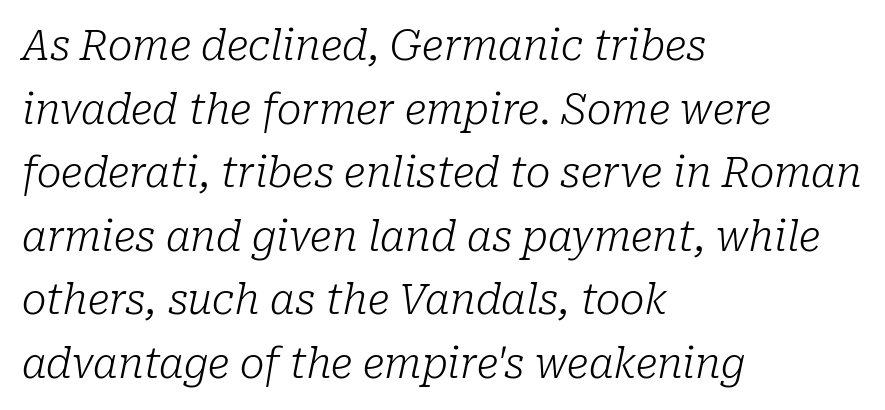
{"serif": "yes", "italic": "yes", "lean": "right", "slant_degrees": 10, "bold": "no", "weight": "light", "width": "normal", "stroke_contrast": "low", "x_height": "medium", "monospaced": "no", "underline": "no", "align": "left", "line_spacing": "normal", "line_spacing_ratio": 1.55, "letter_spacing": "normal", "letter_spacing_em": 0.0, "glyph_px": 41}
